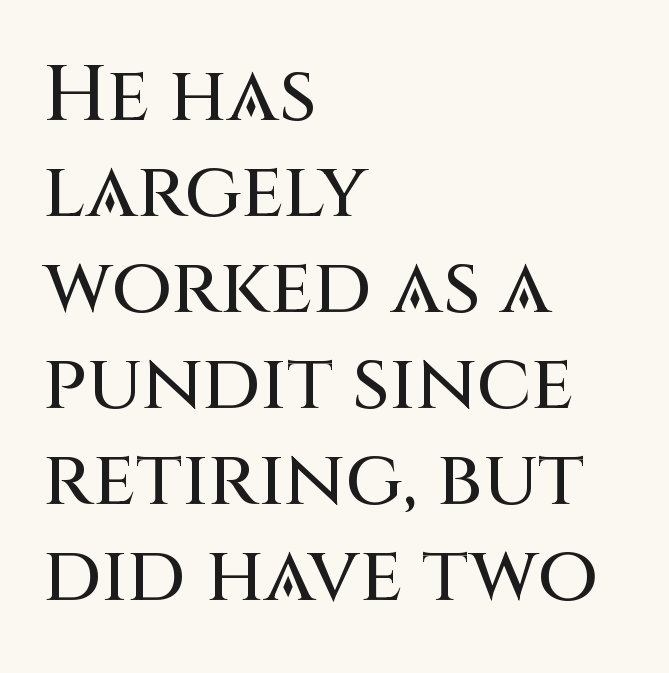
{"serif": "no", "italic": "no", "width": "normal", "stroke_contrast": "medium", "x_height": "large", "monospaced": "no", "underline": "no", "align": "left", "line_spacing_ratio": 1.23, "letter_spacing": "normal", "letter_spacing_em": 0.0, "glyph_px": 78}
